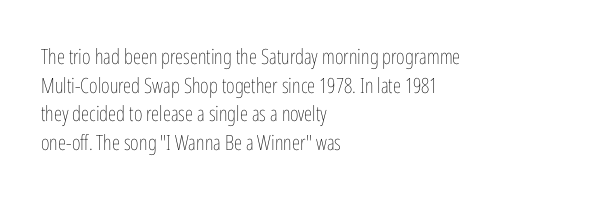
The image shows 21 px text type, upright; set left-aligned, normal line spacing (1.36x), normal letter spacing, not underlined.
